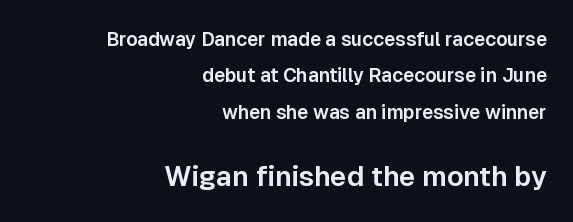
{"serif": "no", "italic": "no", "width": "normal", "stroke_contrast": "low", "x_height": "medium", "monospaced": "no", "underline": "no", "align": "right", "line_spacing": "loose", "line_spacing_ratio": 1.91, "letter_spacing": "normal", "letter_spacing_em": 0.0, "larger_block": "second", "size_ratio": 1.47, "glyph_px": 28}
